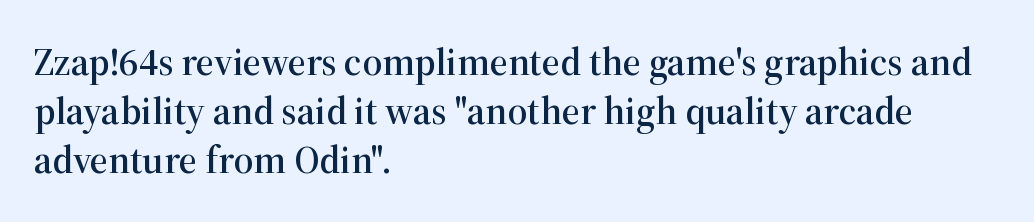
Tracking here is standard; glyphs follow each other at the usual distance. Clear beneath every line of the passage. Does the leading feel generous? No, just average. A typesetter would mark this as roman, not italic. If you drew a ruler down the left edge, every line would touch it.
